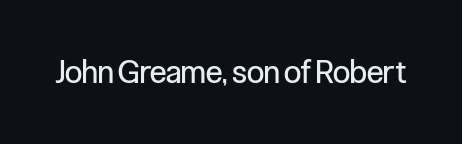
{"serif": "no", "italic": "no", "bold": "no", "weight": "regular", "width": "condensed", "stroke_contrast": "low", "x_height": "medium", "monospaced": "no", "underline": "no", "letter_spacing": "normal", "letter_spacing_em": 0.0, "glyph_px": 31}
